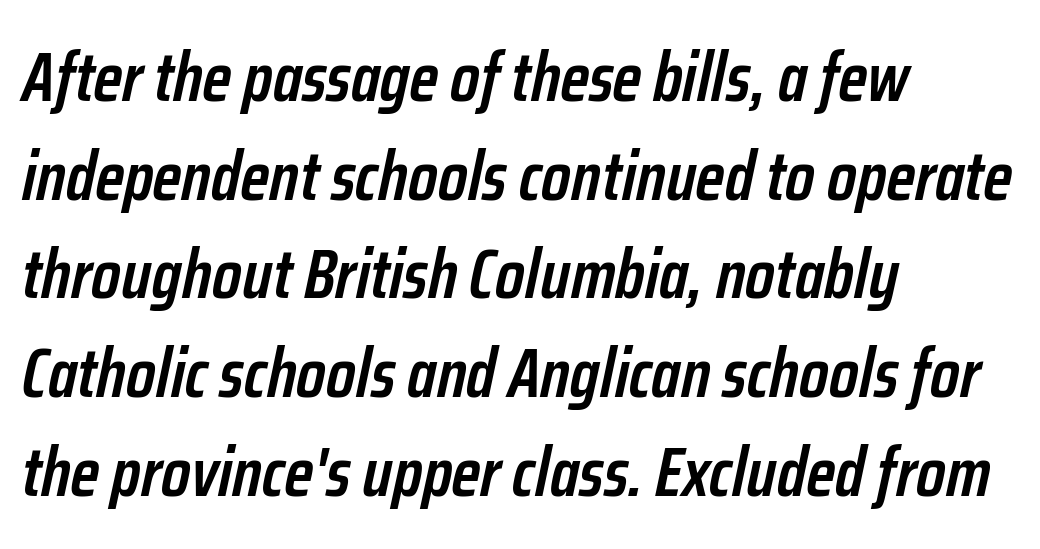
Q: Is the text bold? A: Semi-bold.
Q: Is the text italic (slanted)? A: Yes, it leans right by about 12 degrees.
Q: Is the text underlined? A: No.
Q: How is the paragraph aligned? A: Left-aligned.
Q: Is the spacing between letters normal or unusually wide? A: Normal.
Q: Is the spacing between lines tight, normal or loose? A: Normal.
Q: Width (condensed, normal, or wide)? A: Condensed.
Q: Stroke contrast? A: Low.
Q: x-height? A: Medium.
Q: Monospaced? A: No.
